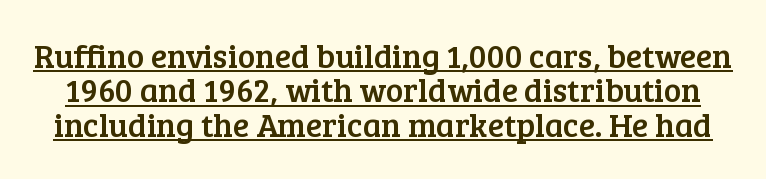
The image shows 33 px serif type, upright; set tight line spacing (1.04x), normal letter spacing, underlined; low stroke contrast and a medium x-height.
